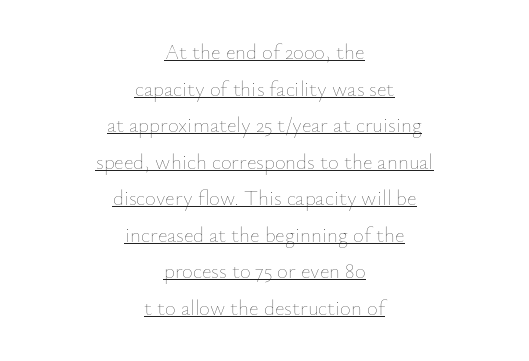
Q: Is the text bold? A: No.
Q: Is the text italic (slanted)? A: No, it is upright.
Q: Is the text underlined? A: Yes.
Q: How is the paragraph aligned? A: Centered.
Q: Is the spacing between letters normal or unusually wide? A: Normal.
